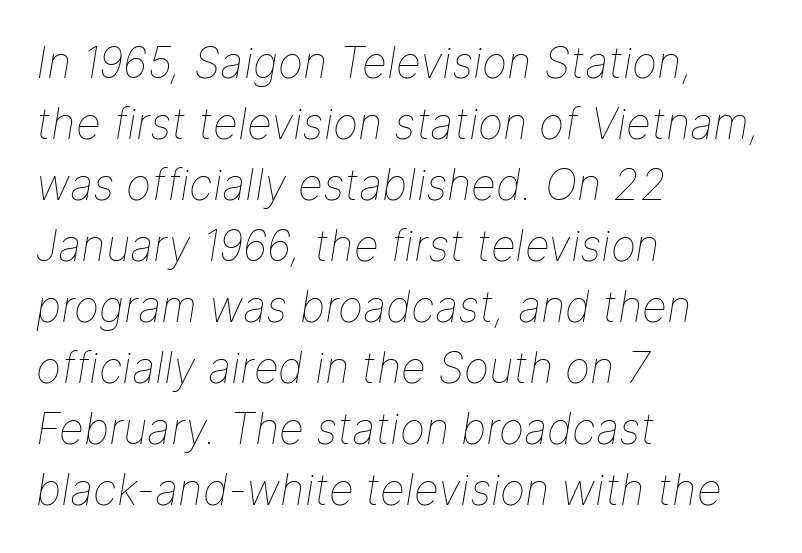
The image shows 43 px thin type, italic (leaning right); set left-aligned, normal line spacing (1.42x), normal letter spacing, not underlined; low stroke contrast and a medium x-height.
